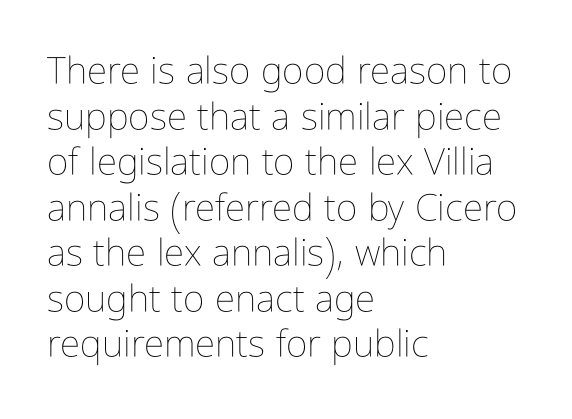
Q: Is the text bold? A: No.
Q: Is the text italic (slanted)? A: No, it is upright.
Q: Is the text underlined? A: No.
Q: How is the paragraph aligned? A: Left-aligned.
Q: Is the spacing between letters normal or unusually wide? A: Normal.
Q: Width (condensed, normal, or wide)? A: Condensed.
Q: Stroke contrast? A: Low.
Q: x-height? A: Medium.
Q: Monospaced? A: No.
